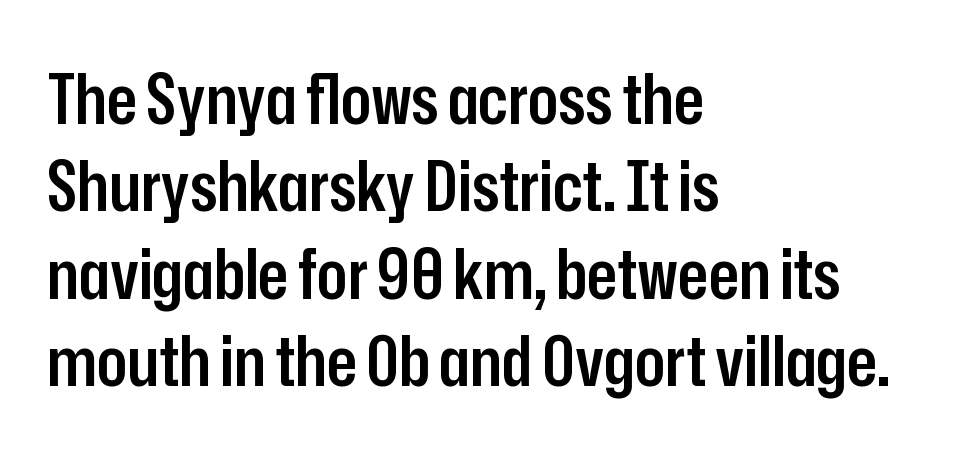
Q: Is the text bold? A: Semi-bold.
Q: Is the text italic (slanted)? A: No, it is upright.
Q: Is the typeface a serif or a sans-serif typeface? A: Sans-serif.
Q: Is the text underlined? A: No.
Q: How is the paragraph aligned? A: Left-aligned.
Q: Is the spacing between letters normal or unusually wide? A: Normal.
Q: Is the spacing between lines tight, normal or loose? A: Normal.
Q: Width (condensed, normal, or wide)? A: Condensed.
Q: Stroke contrast? A: Low.
Q: x-height? A: Medium.
Q: Monospaced? A: No.
